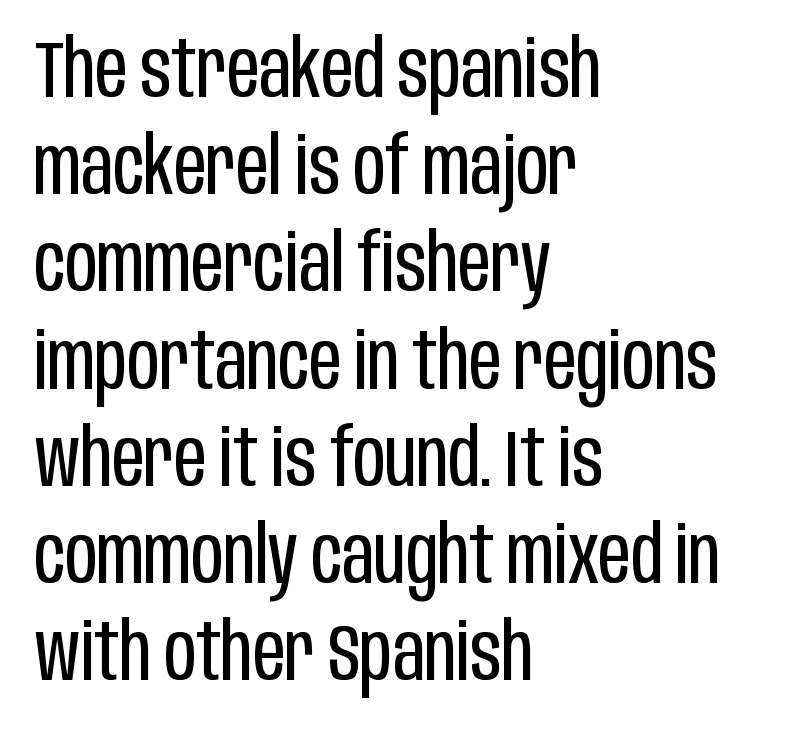
The specimen omits any rule beneath the text block's lines. The typeface chosen for these lines omits serifs. Letter spacing: default. Every stem runs plumb, perpendicular to the baseline. Here the designer chose a conventional face with non-uniform glyph widths. Vertical stems look standard width or narrower in stroke.
